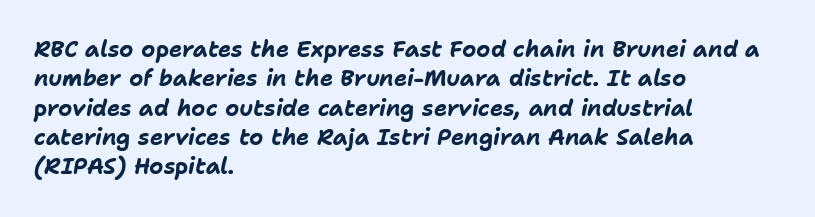
{"italic": "yes", "lean": "right", "slant_degrees": 11, "bold": "yes", "underline": "no", "align": "left", "line_spacing": "normal", "line_spacing_ratio": 1.33, "letter_spacing": "normal", "letter_spacing_em": 0.0, "glyph_px": 22}
